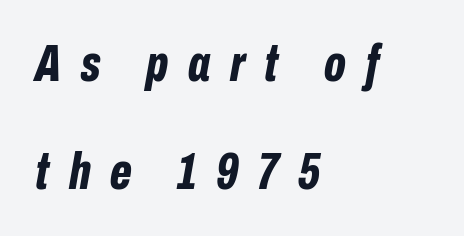
The image shows 52 px bold, condensed type, italic (leaning right); set left-aligned, loose line spacing (2.08x), unusually wide letter spacing (+0.38 em), not underlined; low stroke contrast and a medium x-height.
